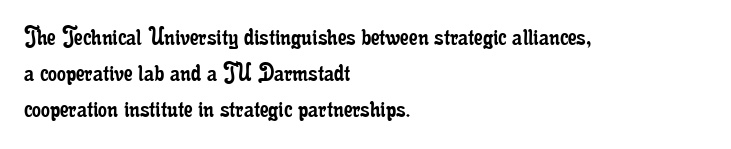
The image shows 28 px regular-weight, condensed serif type, upright; set left-aligned, normal line spacing (1.29x), normal letter spacing, not underlined; low stroke contrast and a small x-height.
